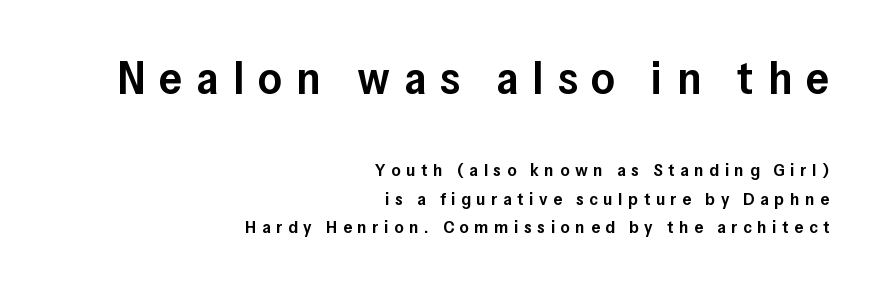
Type style note: lacks serifs. Here the designer chose a conventional face with non-uniform glyph widths. The strokes are fattened partway — semibold, not bold. Between these two stacked blocks, the higher one wins on size. Baseline-to-baseline distance is the conventional proportion of letter height. Just letters on the line, the space beneath them empty.
